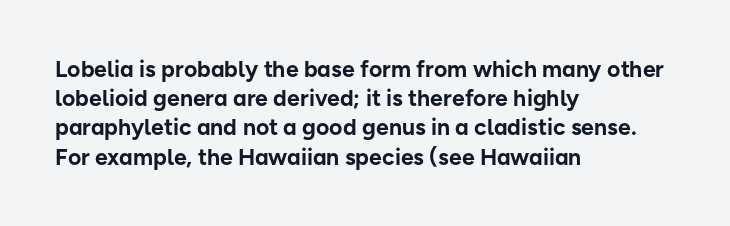
{"italic": "no", "bold": "yes", "underline": "no", "align": "left", "line_spacing": "normal", "line_spacing_ratio": 1.27, "letter_spacing": "normal", "letter_spacing_em": 0.0, "glyph_px": 23}
